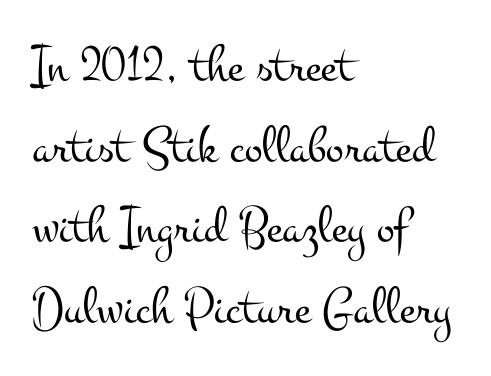
{"serif": "yes", "bold": "no", "weight": "light", "width": "wide", "stroke_contrast": "medium", "x_height": "small", "monospaced": "no", "underline": "no", "align": "left", "line_spacing": "normal", "line_spacing_ratio": 1.52, "letter_spacing": "normal", "letter_spacing_em": 0.0, "glyph_px": 53}
